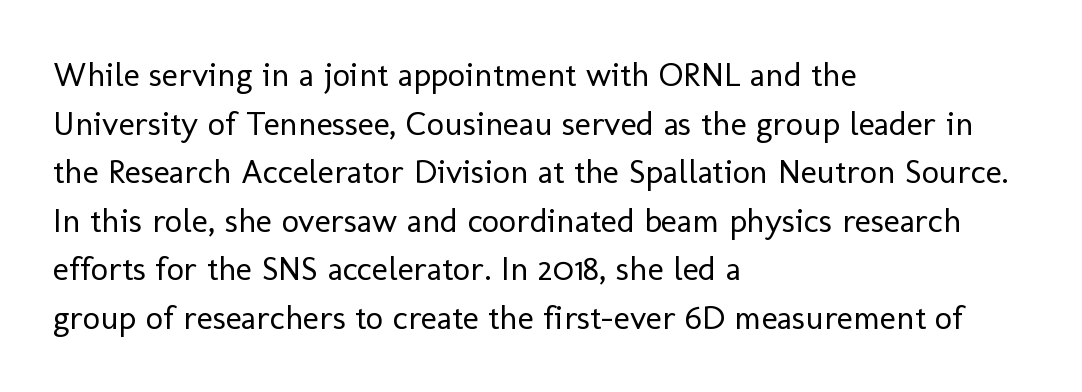
Stem width sits at or under what a default text font uses. The passage shown is not underscored anywhere. This sample has the flowing, uneven cadence of proportional lettering. The passage shown is typeset with a sans-serif family. Reading down the column, the eye jumps a familiar distance to each next line.
